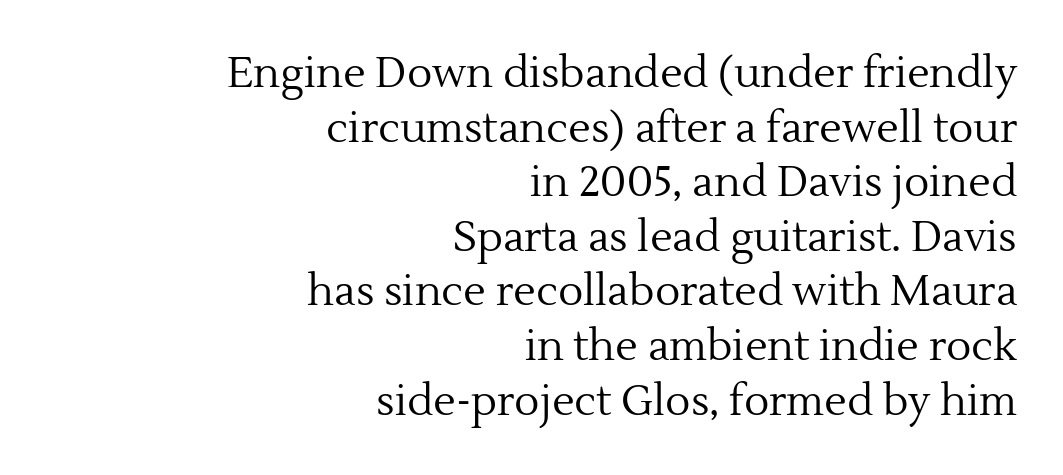
Q: Is the text bold? A: No.
Q: Is the text italic (slanted)? A: No, it is upright.
Q: Is the typeface a serif or a sans-serif typeface? A: Serif.
Q: Is the text underlined? A: No.
Q: How is the paragraph aligned? A: Right-aligned.
Q: Is the spacing between letters normal or unusually wide? A: Normal.
Q: Is the spacing between lines tight, normal or loose? A: Normal.
Q: Width (condensed, normal, or wide)? A: Normal.
Q: x-height? A: Medium.
Q: Monospaced? A: No.
